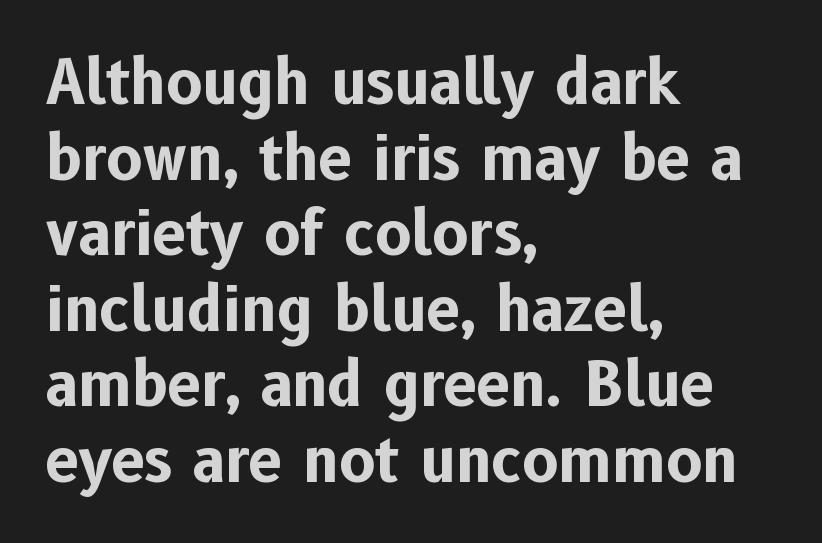
{"serif": "no", "italic": "no", "bold": "yes", "weight": "bold", "width": "normal", "stroke_contrast": "low", "x_height": "medium", "monospaced": "no", "underline": "no", "align": "left", "line_spacing": "normal", "line_spacing_ratio": 1.26, "letter_spacing": "normal", "letter_spacing_em": 0.0, "glyph_px": 60}
